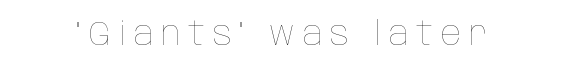
The image shows 33 px thin, condensed type, upright; set unusually wide letter spacing (+0.24 em), not underlined; low stroke contrast and a large x-height.
